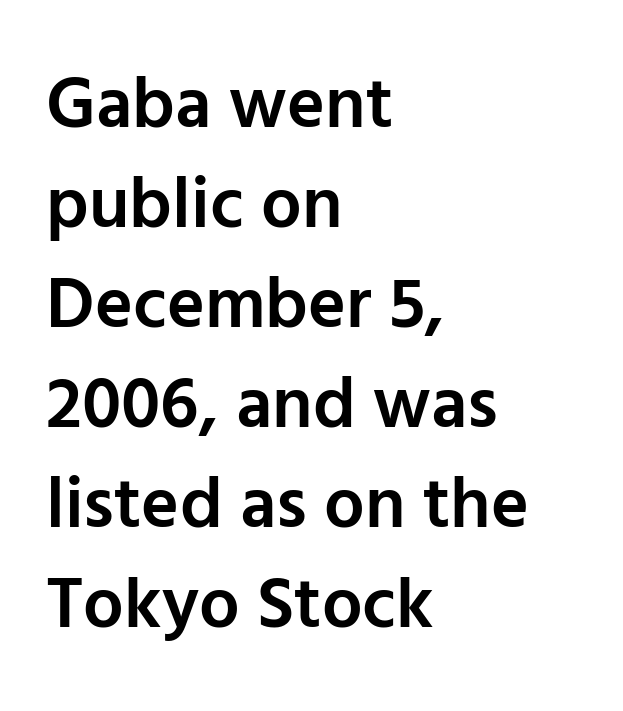
Notice the strokes are somewhat thickened but not fully heavy: this is a semibold. Observe the absence of serifs on each vertical stroke in this sample. Alignment: flush left. Character widths vary here, with narrow letters taking less room than wide ones. Short note: letters normally spaced.
